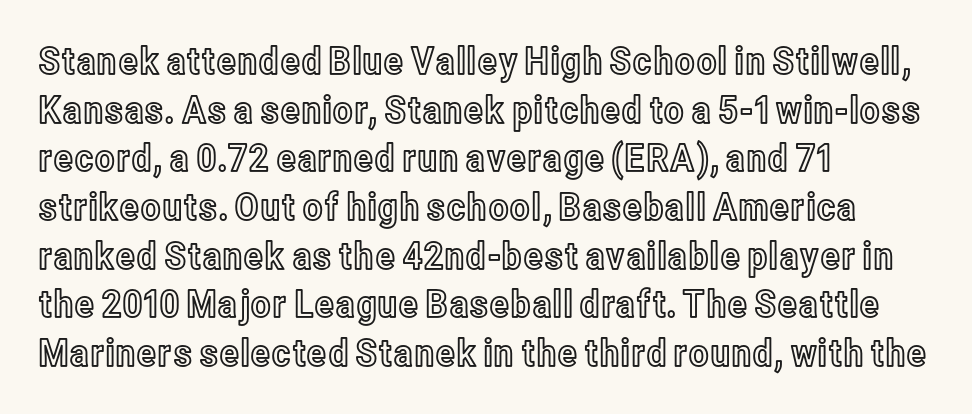
Q: Is the text italic (slanted)? A: No, it is upright.
Q: Is the text underlined? A: No.
Q: How is the paragraph aligned? A: Left-aligned.
Q: Is the spacing between letters normal or unusually wide? A: Normal.
Q: Is the spacing between lines tight, normal or loose? A: Normal.
Q: Width (condensed, normal, or wide)? A: Condensed.
Q: x-height? A: Medium.
Q: Monospaced? A: No.
